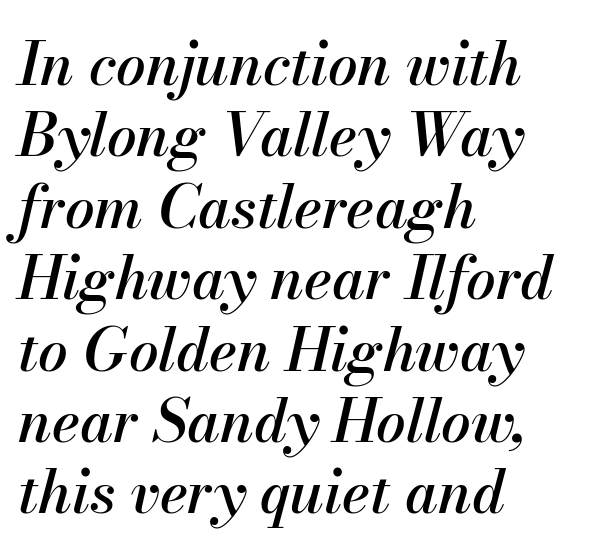
The image shows 59 px text type, italic (leaning right); set left-aligned, line spacing 1.21x, normal letter spacing, not underlined; medium stroke contrast and a small x-height.
